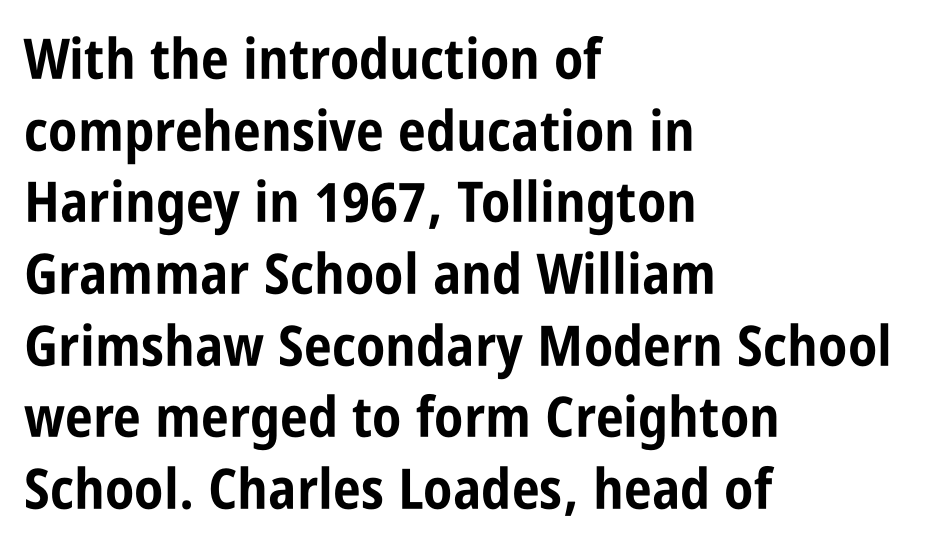
Q: Is the text bold? A: Yes.
Q: Is the text italic (slanted)? A: No, it is upright.
Q: Is the typeface a serif or a sans-serif typeface? A: Sans-serif.
Q: Is the text underlined? A: No.
Q: How is the paragraph aligned? A: Left-aligned.
Q: Is the spacing between letters normal or unusually wide? A: Normal.
Q: Is the spacing between lines tight, normal or loose? A: Normal.
Q: Width (condensed, normal, or wide)? A: Condensed.
Q: Stroke contrast? A: Low.
Q: x-height? A: Large.
Q: Monospaced? A: No.
